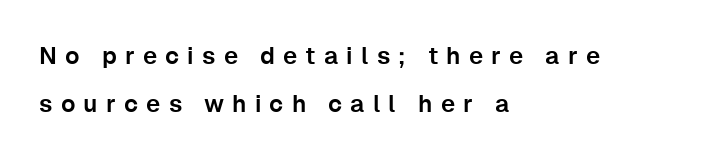
{"italic": "no", "underline": "no", "align": "left", "line_spacing": "loose", "line_spacing_ratio": 1.99, "letter_spacing": "wide", "letter_spacing_em": 0.34, "glyph_px": 24}
